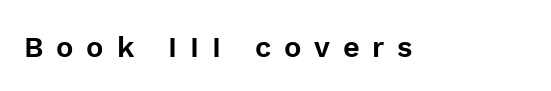
{"serif": "no", "italic": "no", "width": "normal", "x_height": "medium", "monospaced": "no", "underline": "no", "letter_spacing": "wide", "letter_spacing_em": 0.44, "glyph_px": 29}
